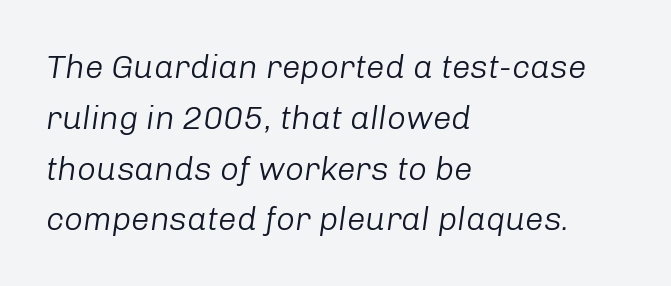
Q: Is the text bold? A: No.
Q: Is the text italic (slanted)? A: Yes, it leans right by about 8 degrees.
Q: Is the text underlined? A: No.
Q: How is the paragraph aligned? A: Left-aligned.
Q: Is the spacing between letters normal or unusually wide? A: Normal.
Q: Is the spacing between lines tight, normal or loose? A: Normal.
Q: Width (condensed, normal, or wide)? A: Normal.
Q: Stroke contrast? A: Low.
Q: x-height? A: Medium.
Q: Monospaced? A: No.
